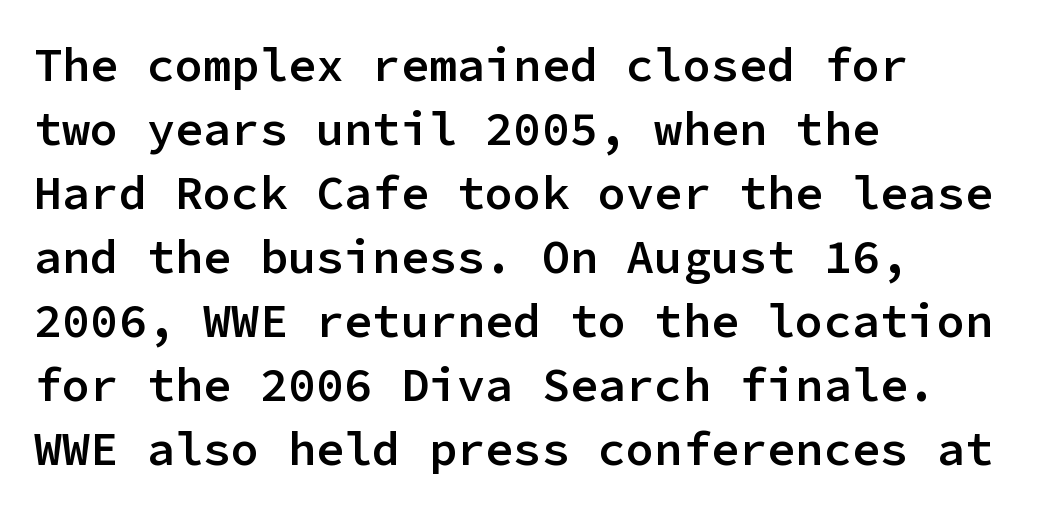
{"serif": "no", "italic": "no", "bold": "semi", "weight": "semibold", "width": "normal", "stroke_contrast": "low", "x_height": "medium", "monospaced": "yes", "underline": "no", "align": "left", "line_spacing": "normal", "line_spacing_ratio": 1.36, "letter_spacing": "normal", "letter_spacing_em": 0.0, "glyph_px": 47}
